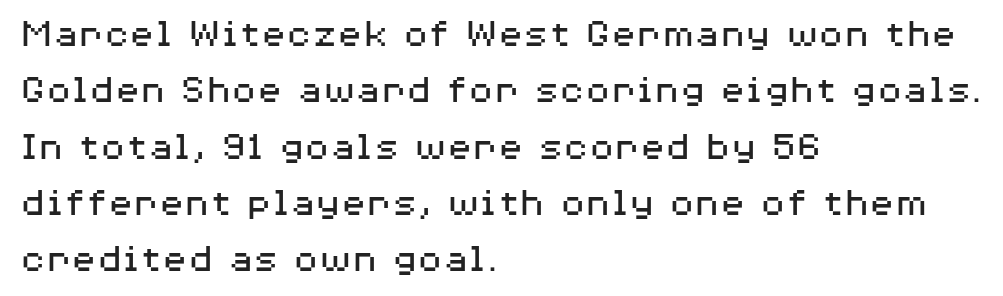
{"serif": "no", "italic": "no", "bold": "no", "weight": "regular", "width": "wide", "stroke_contrast": "medium", "x_height": "medium", "monospaced": "no", "underline": "no", "align": "left", "line_spacing": "normal", "line_spacing_ratio": 1.34, "letter_spacing": "normal", "letter_spacing_em": 0.0, "glyph_px": 42}
